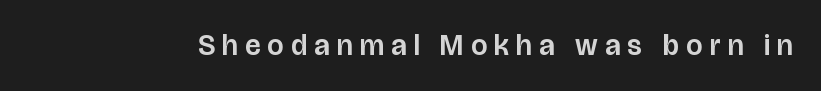
Q: Is the text italic (slanted)? A: No, it is upright.
Q: Is the typeface a serif or a sans-serif typeface? A: Sans-serif.
Q: Is the text underlined? A: No.
Q: Is the spacing between letters normal or unusually wide? A: Unusually wide.
Q: Width (condensed, normal, or wide)? A: Normal.
Q: Stroke contrast? A: Low.
Q: x-height? A: Large.
Q: Monospaced? A: No.
